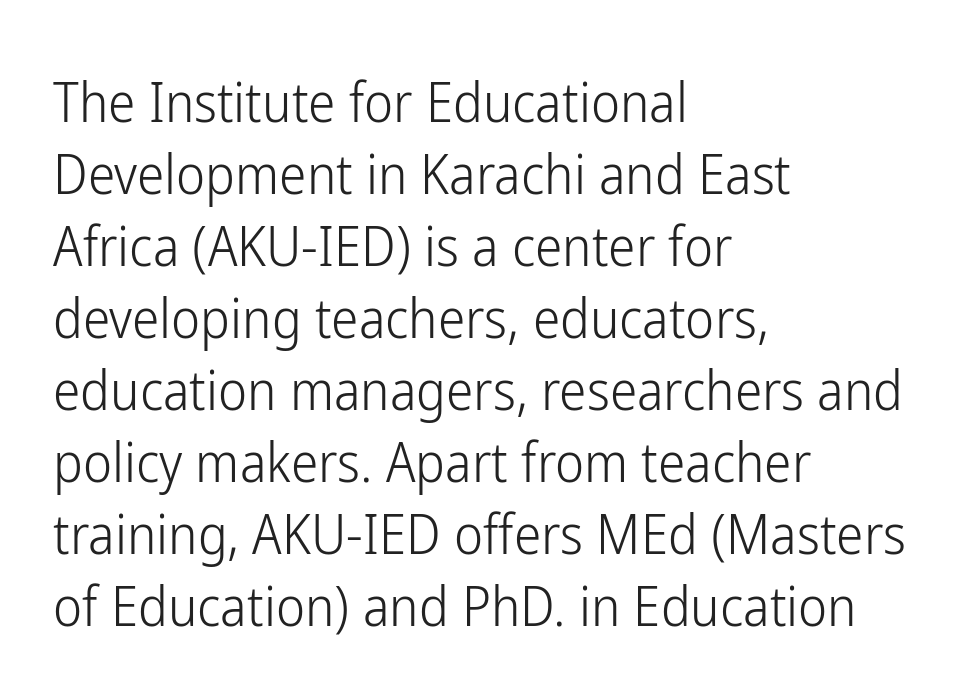
The image shows 55 px light, condensed sans-serif type, upright; set left-aligned, normal line spacing (1.31x), normal letter spacing, not underlined; low stroke contrast and a medium x-height.
